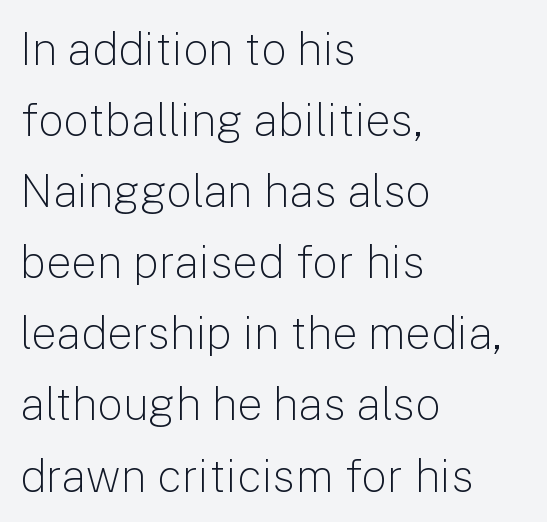
Serif or sans? Sans — the stroke terminals are bare. Honestly, the letter spacing is just normal — you wouldn't notice it. Character widths vary here, with narrow letters taking less room than wide ones. Nobody drew a line under any word here. The passage shown is not bold in any degree.
